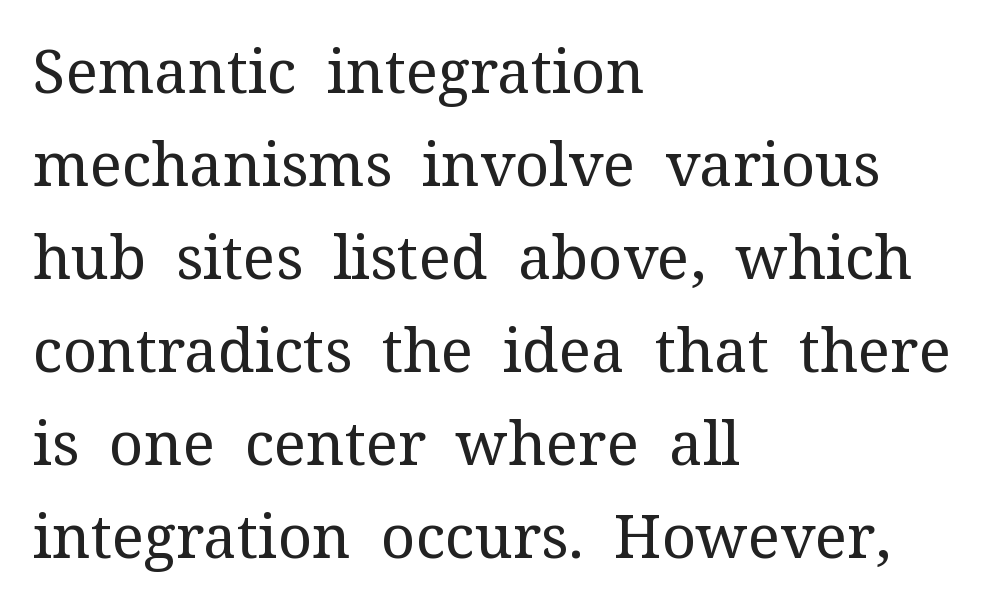
Q: Is the text bold? A: No.
Q: Is the text italic (slanted)? A: No, it is upright.
Q: Is the typeface a serif or a sans-serif typeface? A: Serif.
Q: Is the text underlined? A: No.
Q: How is the paragraph aligned? A: Left-aligned.
Q: Is the spacing between letters normal or unusually wide? A: Normal.
Q: Is the spacing between lines tight, normal or loose? A: Normal.
Q: Width (condensed, normal, or wide)? A: Normal.
Q: Stroke contrast? A: Medium.
Q: x-height? A: Medium.
Q: Monospaced? A: No.
